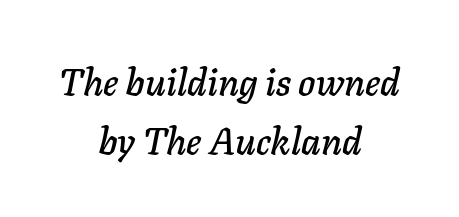
{"italic": "yes", "lean": "right", "slant_degrees": 11, "width": "normal", "stroke_contrast": "low", "x_height": "medium", "monospaced": "no", "underline": "no", "align": "center", "line_spacing": "normal", "line_spacing_ratio": 1.6, "letter_spacing": "normal", "letter_spacing_em": 0.0, "glyph_px": 37}
